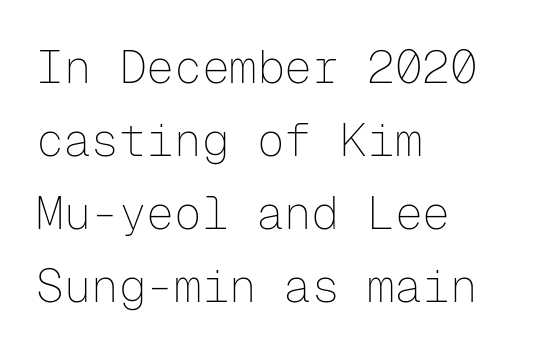
{"serif": "no", "italic": "no", "bold": "no", "weight": "thin", "width": "normal", "stroke_contrast": "low", "x_height": "medium", "monospaced": "yes", "underline": "no", "align": "left", "line_spacing": "normal", "line_spacing_ratio": 1.59, "letter_spacing": "normal", "letter_spacing_em": 0.0, "glyph_px": 46}
